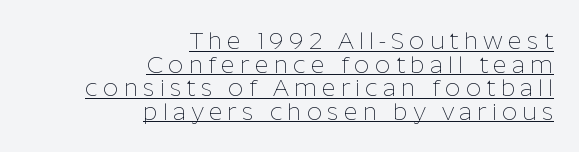
{"italic": "no", "bold": "no", "underline": "yes", "align": "right", "line_spacing": "tight", "line_spacing_ratio": 0.98, "letter_spacing": "wide", "letter_spacing_em": 0.21, "glyph_px": 24}
